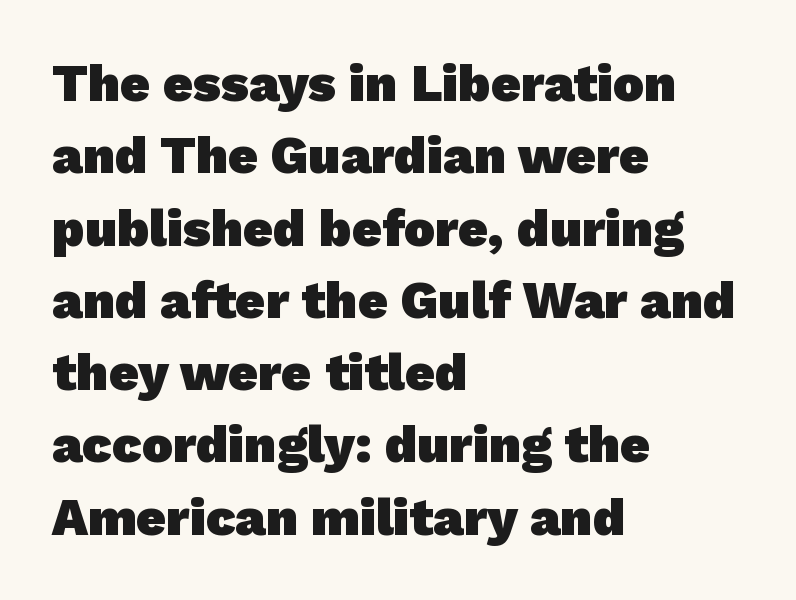
Is the letter spacing exaggerated? No — it looks like the ordinary default. Unlike a traditional serif, this face leaves its strokes unadorned. Each row of text sits above clean, open space. The text block is weighted toward the left margin, trailing off unevenly rightward. A typesetter would call this proportional, since set widths differ per character.
